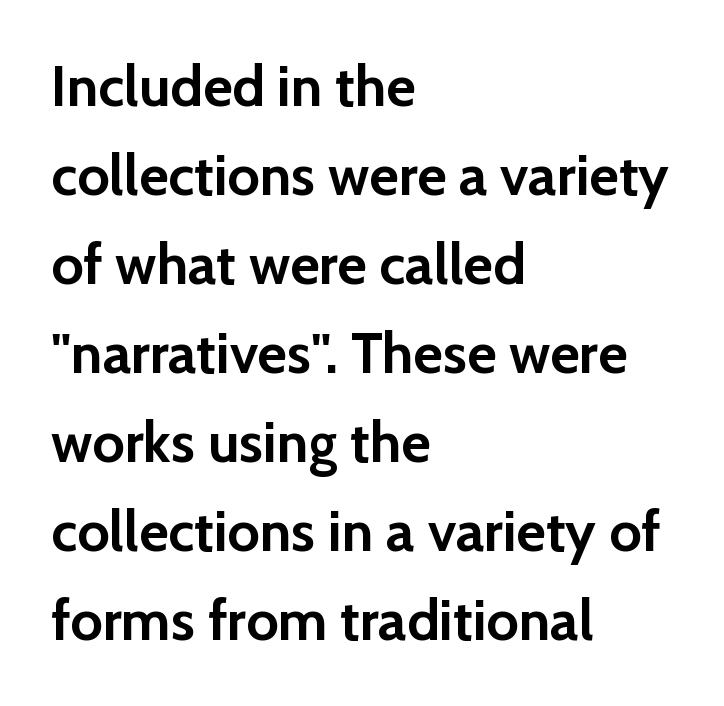
Q: Is the text bold? A: Yes.
Q: Is the text italic (slanted)? A: No, it is upright.
Q: Is the typeface a serif or a sans-serif typeface? A: Sans-serif.
Q: Is the text underlined? A: No.
Q: How is the paragraph aligned? A: Left-aligned.
Q: Is the spacing between letters normal or unusually wide? A: Normal.
Q: Is the spacing between lines tight, normal or loose? A: Normal.
Q: Width (condensed, normal, or wide)? A: Normal.
Q: Stroke contrast? A: Low.
Q: x-height? A: Medium.
Q: Monospaced? A: No.
